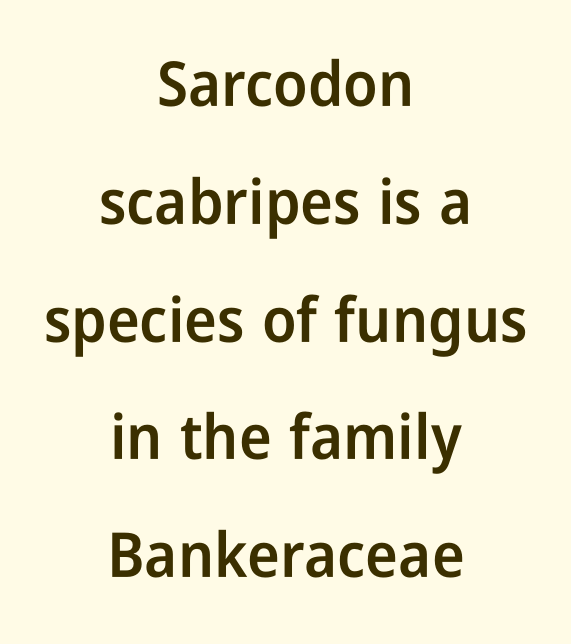
You can tell from the bare stems that sans-serif type was used. Standard letterfit; no display-style spreading of the glyphs. Tall strokes in this sample are plumb rather than angled. Airy leading. The face used here is proportionally spaced, like ordinary book or web type. Stems and bowls a touch heavier than normal — semibold.
